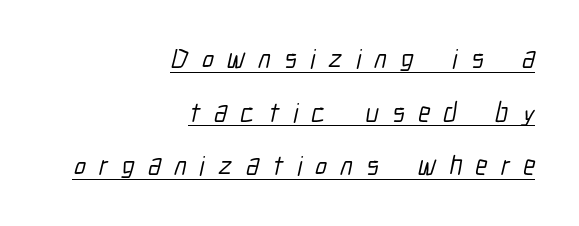
Every row of glyphs terminates at an identical x-position on the right. Each line of the rendering has a horizontal stroke beneath the glyphs. Regarding leading, the lines here are spaced well apart. A typesetter would call this heavily tracked-out type.
